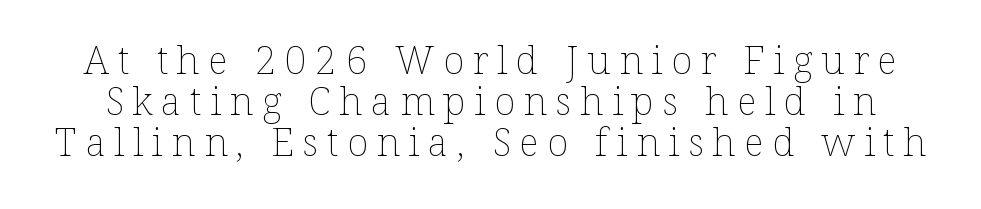
Q: Is the text bold? A: No.
Q: Is the text italic (slanted)? A: No, it is upright.
Q: Is the text underlined? A: No.
Q: Is the spacing between letters normal or unusually wide? A: Unusually wide.
Q: Is the spacing between lines tight, normal or loose? A: Tight.
Q: Width (condensed, normal, or wide)? A: Normal.
Q: Stroke contrast? A: Low.
Q: x-height? A: Medium.
Q: Monospaced? A: No.
